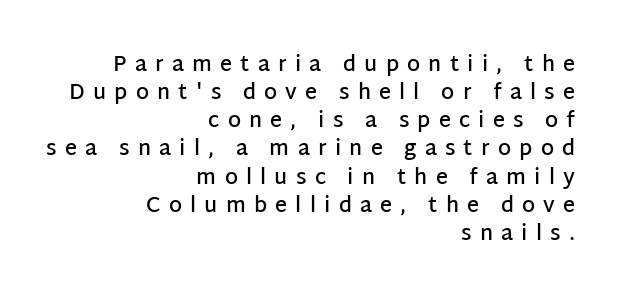
A fair bit of extra ink — the face is semibold, not bold. Caption: expanded tracking, letters set apart. Every stem runs plumb, perpendicular to the baseline. The specimen omits any rule beneath the text block's lines. Evenly set lines give the paragraph a standard silhouette. Typeset ragged left — the right edge is the straight one.
